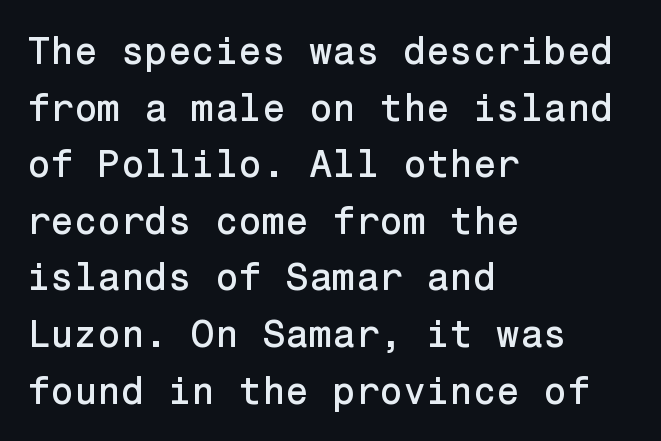
The image shows 38 px sans-serif type, upright; set left-aligned, normal line spacing (1.49x), normal letter spacing, not underlined; low stroke contrast and a medium x-height.
